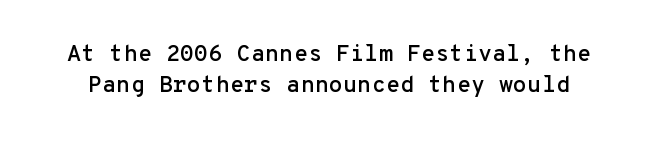
The image shows 23 px text type, upright; set normal line spacing (1.33x), normal letter spacing, not underlined.
